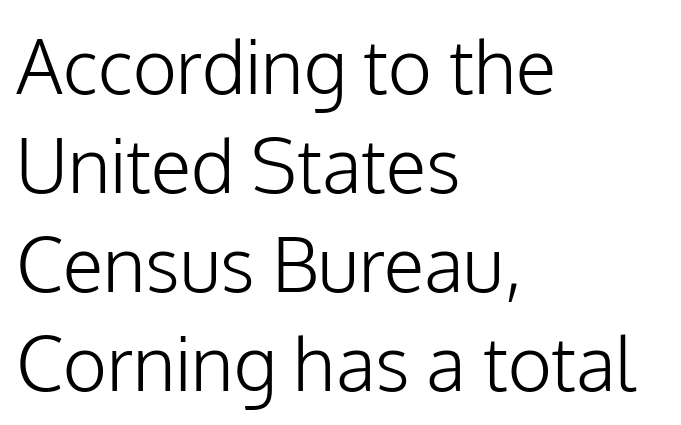
{"serif": "no", "italic": "no", "bold": "no", "weight": "light", "width": "normal", "stroke_contrast": "low", "x_height": "medium", "monospaced": "no", "underline": "no", "align": "left", "line_spacing": "normal", "line_spacing_ratio": 1.32, "letter_spacing": "normal", "letter_spacing_em": 0.0, "glyph_px": 75}
